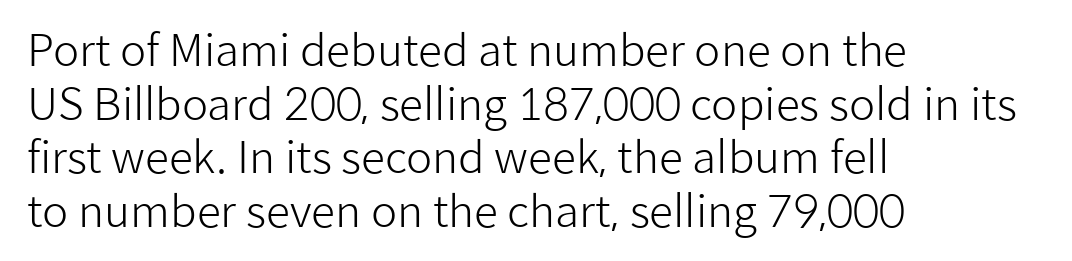
The image shows 44 px light sans-serif type, upright; set left-aligned, line spacing 1.22x, normal letter spacing, not underlined; low stroke contrast and a medium x-height.
